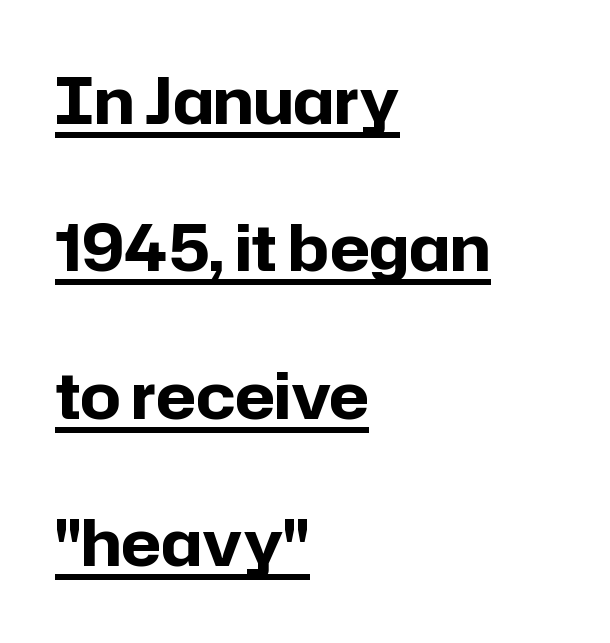
A continuous stroke trails under the words, as in a hyperlink. Typeset ragged right — the left edge is the straight one. No feet cap the strokes, marking this as sans-serif type. There is no visible air inserted between adjacent glyphs. Italic? Not at all — the glyphs are vertical.
